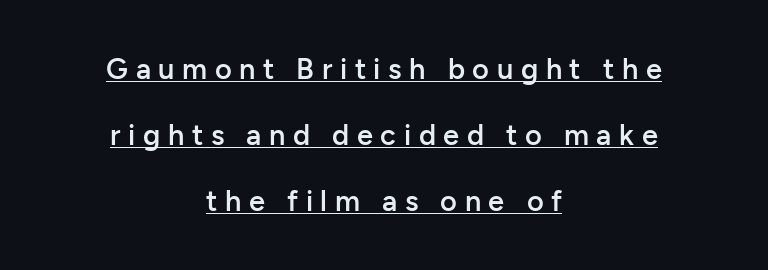
The image shows 29 px semibold sans-serif type, upright; set centered, loose line spacing (2.27x), unusually wide letter spacing (+0.26 em), underlined; low stroke contrast and a medium x-height.
